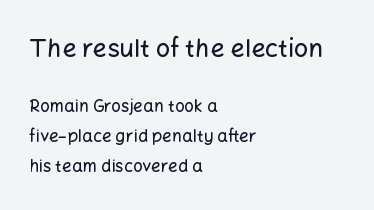
The image shows 25 px text type, upright; set left-aligned, line spacing 1.74x, normal letter spacing, not underlined; the first (top) block is 1.47x larger.
